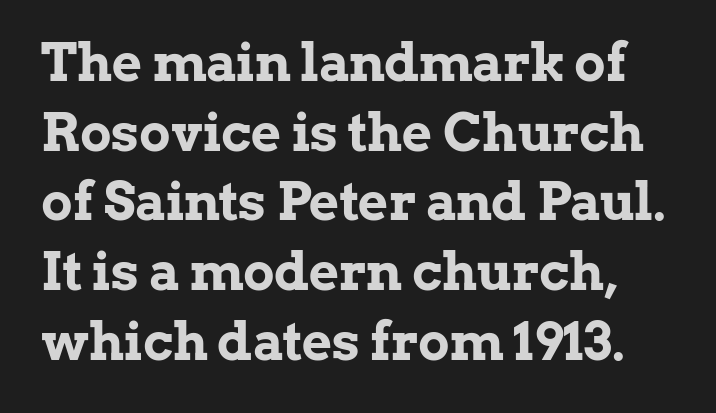
Its strokes are broad and dark, the hallmark of bold type. Spacing between characters is what you'd get straight out of the box. The rows are spaced the way most documents space them. The passage shown is typed in a proportional face where columns would drift.
